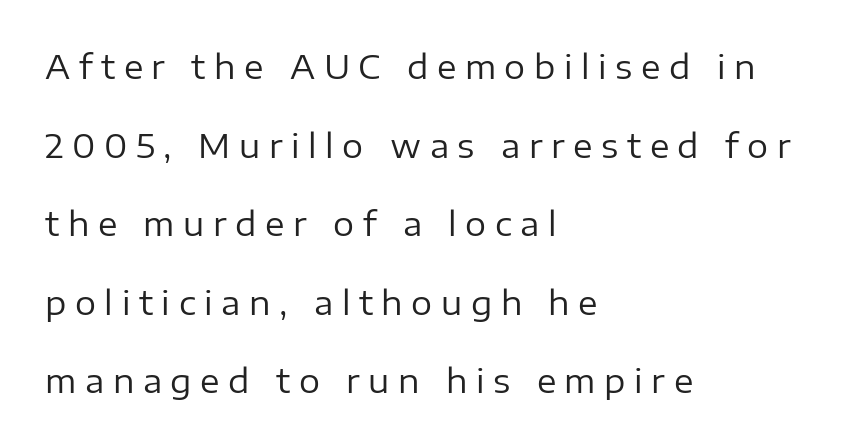
The image shows 33 px regular-weight sans-serif type, upright; set left-aligned, loose line spacing (2.38x), unusually wide letter spacing (+0.26 em), not underlined; low stroke contrast and a medium x-height.
